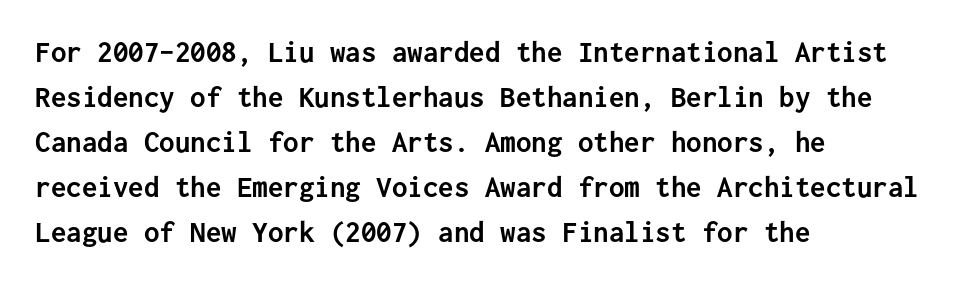
Q: Is the text bold? A: Yes.
Q: Is the text italic (slanted)? A: No, it is upright.
Q: Is the typeface a serif or a sans-serif typeface? A: Sans-serif.
Q: Is the text underlined? A: No.
Q: How is the paragraph aligned? A: Left-aligned.
Q: Is the spacing between letters normal or unusually wide? A: Normal.
Q: Is the spacing between lines tight, normal or loose? A: Normal.
Q: Width (condensed, normal, or wide)? A: Normal.
Q: Stroke contrast? A: Low.
Q: x-height? A: Medium.
Q: Monospaced? A: Yes.
